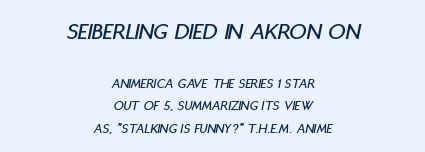
{"italic": "yes", "lean": "right", "slant_degrees": 11, "underline": "no", "align": "center", "line_spacing": "normal", "line_spacing_ratio": 1.61, "letter_spacing": "normal", "letter_spacing_em": 0.0, "larger_block": "first", "size_ratio": 1.71, "glyph_px": 24}
